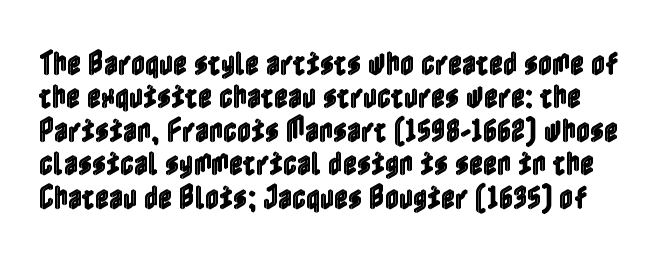
Just letters on the line, the space beneath them empty. This is roman type, the default non-slanted kind. Words appear dense and cohesive because spacing is normal.
